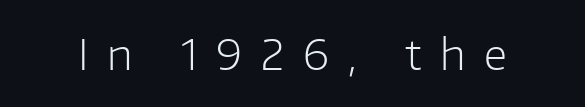
Clear beneath every line of the passage. Vertical strokes here are truly vertical. You could only call the tracking loose — the letters float apart. This sample has the flowing, uneven cadence of proportional lettering. The rendering shows plain stroke endings on the letterforms — a sans-serif design.
